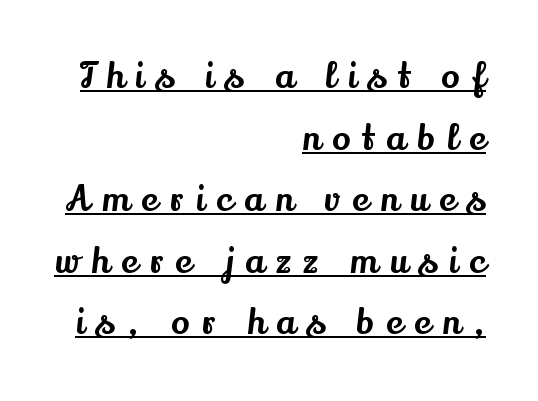
{"serif": "yes", "width": "normal", "stroke_contrast": "medium", "x_height": "small", "monospaced": "no", "underline": "yes", "align": "right", "line_spacing_ratio": 1.81, "letter_spacing": "wide", "letter_spacing_em": 0.36, "glyph_px": 34}
